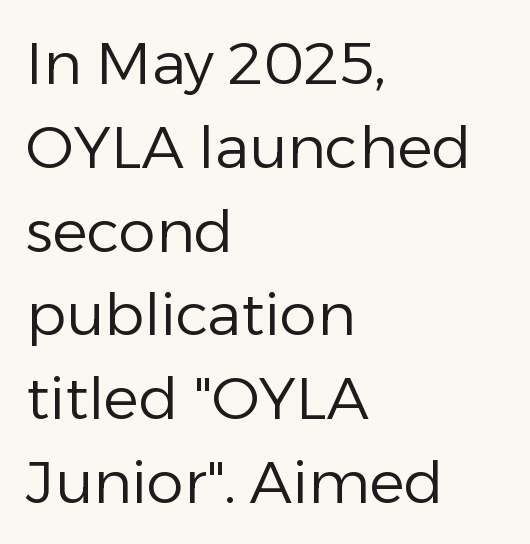
Q: Is the text bold? A: No.
Q: Is the text italic (slanted)? A: No, it is upright.
Q: Is the typeface a serif or a sans-serif typeface? A: Sans-serif.
Q: Is the text underlined? A: No.
Q: How is the paragraph aligned? A: Left-aligned.
Q: Is the spacing between letters normal or unusually wide? A: Normal.
Q: Is the spacing between lines tight, normal or loose? A: Normal.
Q: Width (condensed, normal, or wide)? A: Normal.
Q: Stroke contrast? A: Low.
Q: x-height? A: Medium.
Q: Monospaced? A: No.
